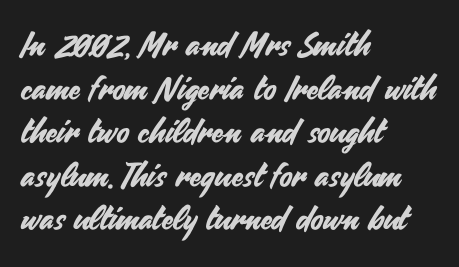
Left-aligned paragraph, ragged on the right. Horizontal bands of white between lines are of average thickness. Words appear dense and cohesive because spacing is normal.
